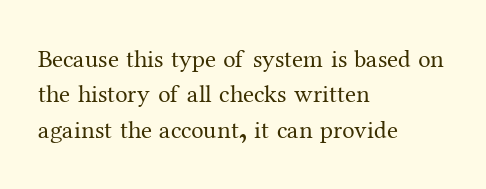
{"italic": "no", "bold": "no", "underline": "no", "align": "left", "line_spacing": "normal", "line_spacing_ratio": 1.42, "letter_spacing": "normal", "letter_spacing_em": 0.0, "glyph_px": 25}
